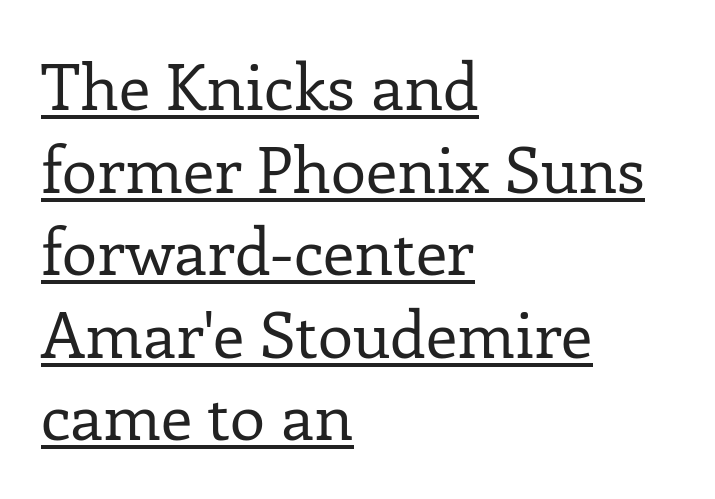
{"serif": "yes", "italic": "no", "bold": "no", "weight": "regular", "width": "normal", "stroke_contrast": "low", "x_height": "medium", "monospaced": "no", "underline": "yes", "align": "left", "line_spacing": "normal", "line_spacing_ratio": 1.29, "letter_spacing": "normal", "letter_spacing_em": 0.0, "glyph_px": 64}
